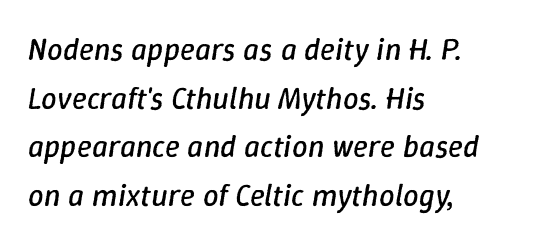
{"italic": "yes", "lean": "right", "slant_degrees": 9, "bold": "no", "weight": "regular", "width": "normal", "stroke_contrast": "low", "x_height": "medium", "monospaced": "no", "underline": "no", "align": "left", "line_spacing": "normal", "line_spacing_ratio": 1.57, "letter_spacing": "normal", "letter_spacing_em": 0.0, "glyph_px": 31}
